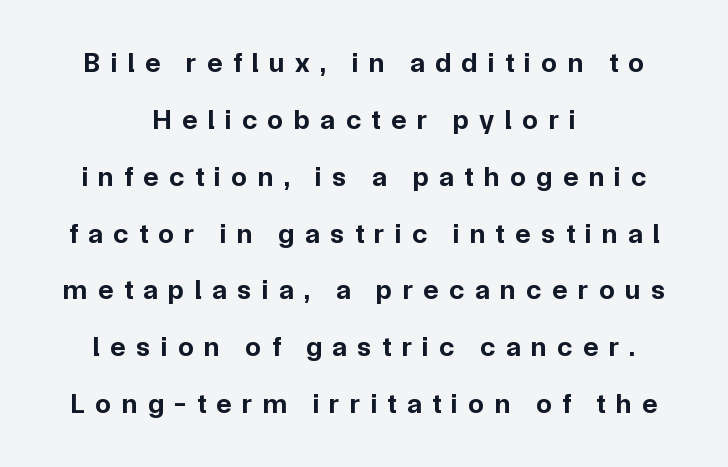
Q: Is the text bold? A: Yes.
Q: Is the text italic (slanted)? A: No, it is upright.
Q: Is the typeface a serif or a sans-serif typeface? A: Sans-serif.
Q: Is the text underlined? A: No.
Q: How is the paragraph aligned? A: Centered.
Q: Is the spacing between letters normal or unusually wide? A: Unusually wide.
Q: Is the spacing between lines tight, normal or loose? A: Loose.
Q: Width (condensed, normal, or wide)? A: Normal.
Q: Stroke contrast? A: Low.
Q: x-height? A: Medium.
Q: Monospaced? A: No.
